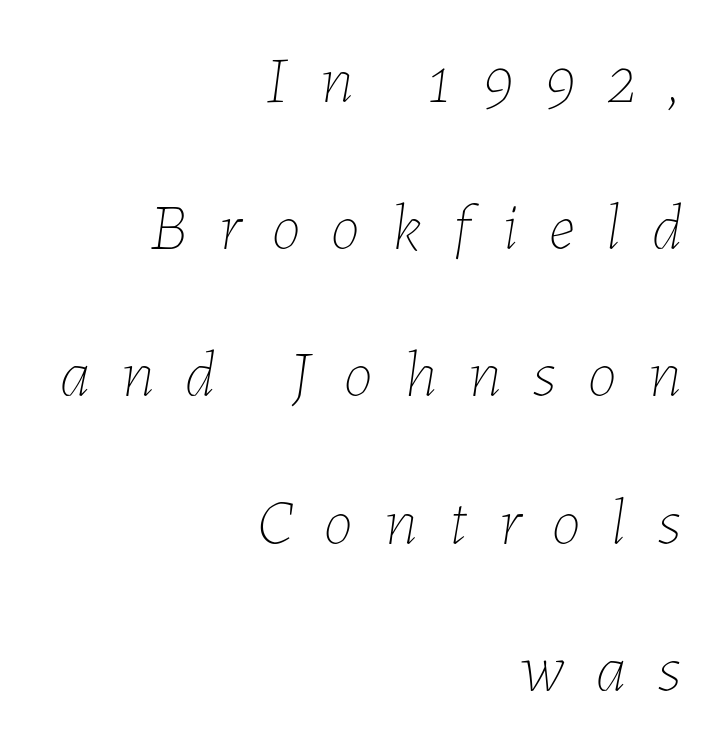
Q: Is the text bold? A: No.
Q: Is the text italic (slanted)? A: Yes, it leans right by about 7 degrees.
Q: Is the text underlined? A: No.
Q: How is the paragraph aligned? A: Right-aligned.
Q: Is the spacing between letters normal or unusually wide? A: Unusually wide.
Q: Is the spacing between lines tight, normal or loose? A: Loose.
Q: Width (condensed, normal, or wide)? A: Normal.
Q: Stroke contrast? A: Low.
Q: x-height? A: Medium.
Q: Monospaced? A: No.
